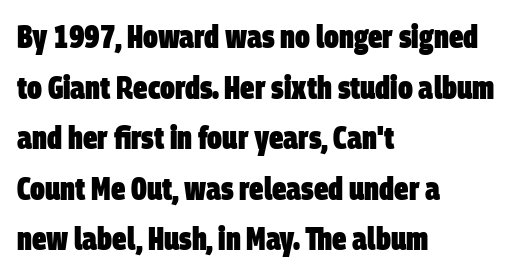
In CSS terms this would be text-align: left. A clean baseline with only descenders dipping below it. Strokes here are thick enough to call this a true bold. The rendering keeps characters at their native spacing.
